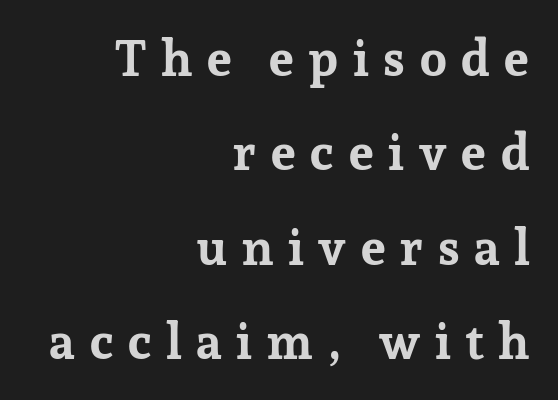
Q: Is the text bold? A: Yes.
Q: Is the text italic (slanted)? A: No, it is upright.
Q: Is the typeface a serif or a sans-serif typeface? A: Serif.
Q: Is the text underlined? A: No.
Q: How is the paragraph aligned? A: Right-aligned.
Q: Is the spacing between letters normal or unusually wide? A: Unusually wide.
Q: Width (condensed, normal, or wide)? A: Normal.
Q: Stroke contrast? A: Low.
Q: x-height? A: Medium.
Q: Monospaced? A: No.
